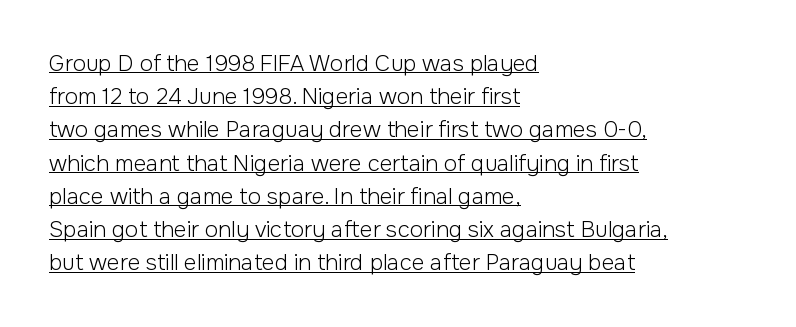
{"italic": "no", "bold": "no", "underline": "yes", "align": "left", "line_spacing": "normal", "line_spacing_ratio": 1.51, "letter_spacing": "normal", "letter_spacing_em": 0.0, "glyph_px": 22}
